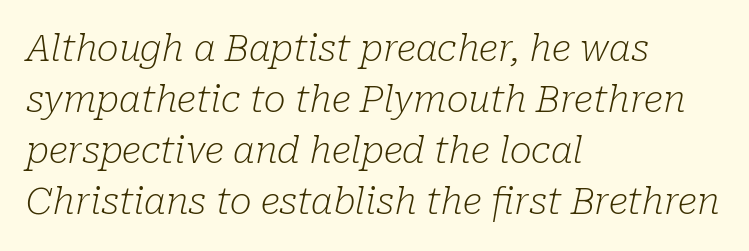
Q: Is the text bold? A: No.
Q: Is the text italic (slanted)? A: Yes, it leans right by about 10 degrees.
Q: Is the typeface a serif or a sans-serif typeface? A: Serif.
Q: Is the text underlined? A: No.
Q: How is the paragraph aligned? A: Left-aligned.
Q: Is the spacing between letters normal or unusually wide? A: Normal.
Q: Is the spacing between lines tight, normal or loose? A: Normal.
Q: Width (condensed, normal, or wide)? A: Normal.
Q: Stroke contrast? A: Low.
Q: x-height? A: Medium.
Q: Monospaced? A: No.
